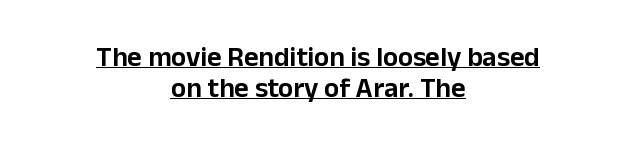
The image shows 28 px sans-serif type, upright; set centered, tight line spacing (1.09x), normal letter spacing, underlined; low stroke contrast and a medium x-height.
